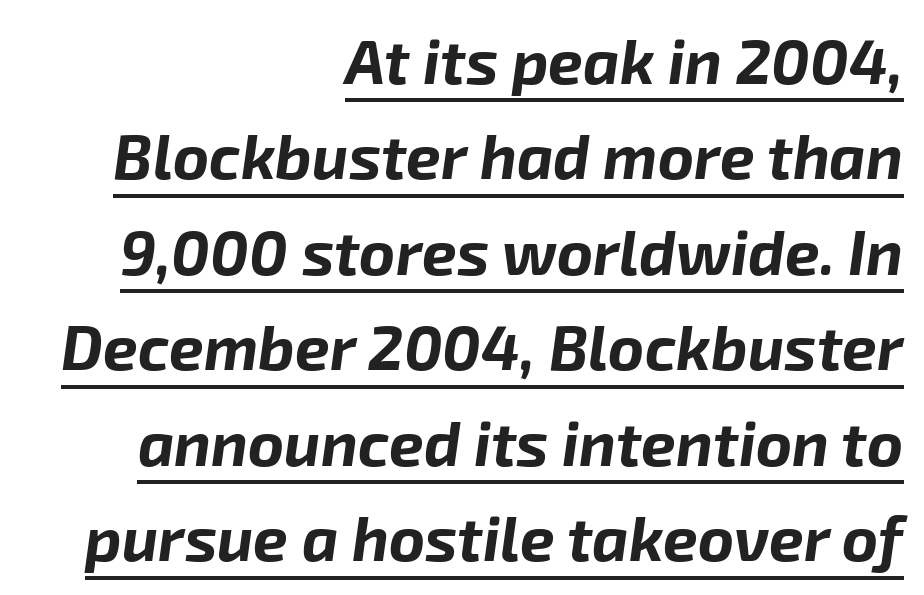
The image shows 62 px bold type, italic (leaning right); set right-aligned, normal line spacing (1.54x), normal letter spacing, underlined; low stroke contrast and a medium x-height.
